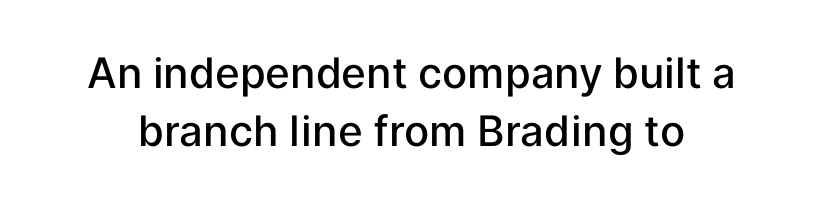
The image shows 42 px semibold sans-serif type, upright; set normal line spacing (1.38x), normal letter spacing, not underlined; low stroke contrast and a medium x-height.
